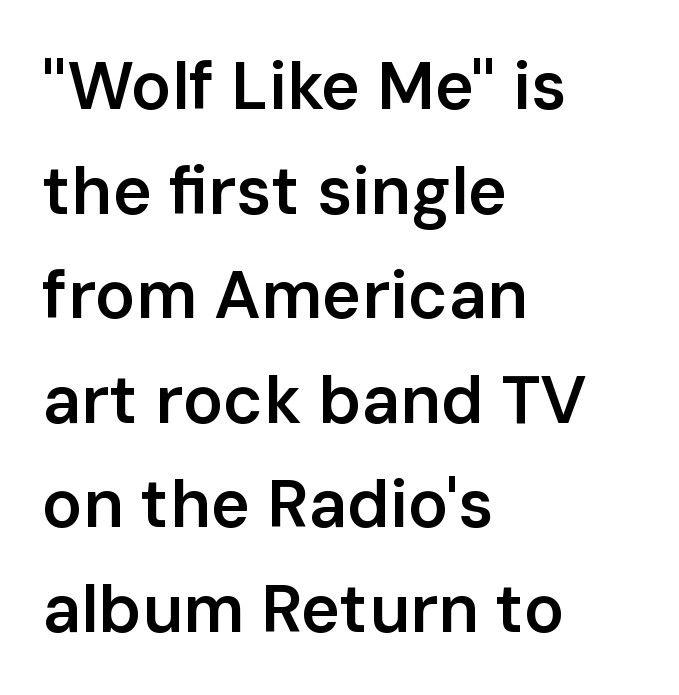
{"serif": "no", "italic": "no", "bold": "semi", "weight": "semibold", "width": "normal", "stroke_contrast": "low", "x_height": "medium", "monospaced": "no", "underline": "no", "align": "left", "line_spacing": "normal", "line_spacing_ratio": 1.56, "letter_spacing": "normal", "letter_spacing_em": 0.0, "glyph_px": 67}
